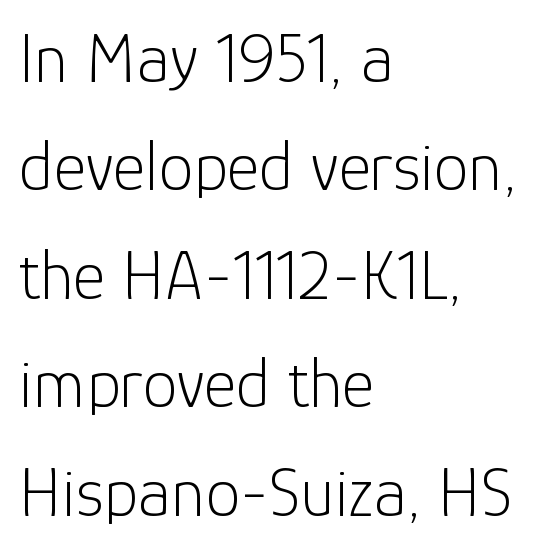
The compositor pushed each line to the left boundary. The cut favours lightness, reaching ordinary text weight at its darkest. Designer's note — italics off, roman on. These lines sit exactly where default settings would place them. The rendering uses natural spacing where letterforms have individual widths.
